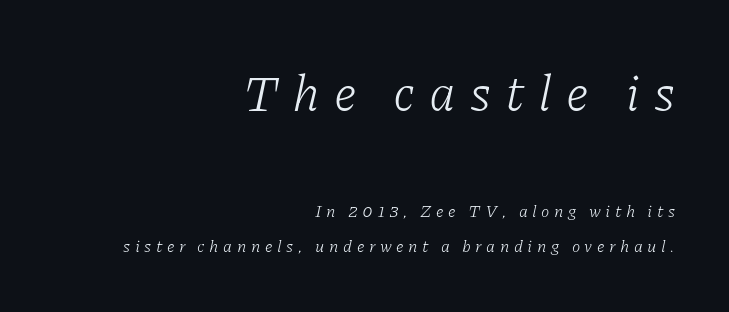
Little horizontal feet cap the strokes, marking this as serif type. Varying glyph widths throughout — classic text-font behaviour. Teacher's note: observe the even right margin — that is flush-right alignment. The space beneath each line is pristine and unruled. The letters are slanted; this is an italic face.
